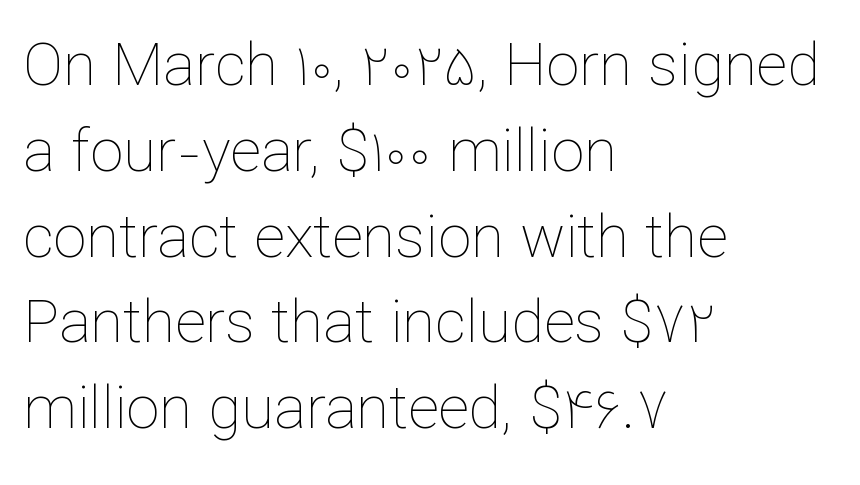
{"italic": "no", "bold": "no", "weight": "thin", "width": "normal", "stroke_contrast": "low", "x_height": "medium", "monospaced": "no", "underline": "no", "align": "left", "line_spacing": "normal", "line_spacing_ratio": 1.43, "letter_spacing": "normal", "letter_spacing_em": 0.0, "glyph_px": 60}
